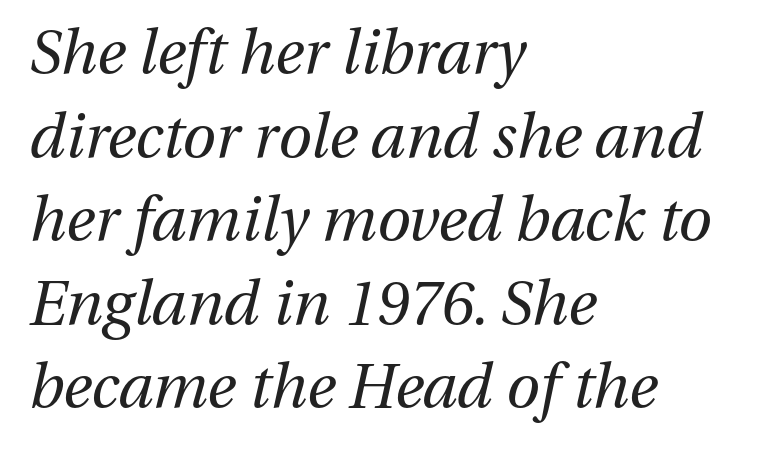
{"italic": "yes", "lean": "right", "slant_degrees": 13, "bold": "no", "weight": "regular", "width": "normal", "stroke_contrast": "medium", "x_height": "medium", "monospaced": "no", "underline": "no", "align": "left", "line_spacing": "normal", "line_spacing_ratio": 1.37, "letter_spacing": "normal", "letter_spacing_em": 0.0, "glyph_px": 61}
